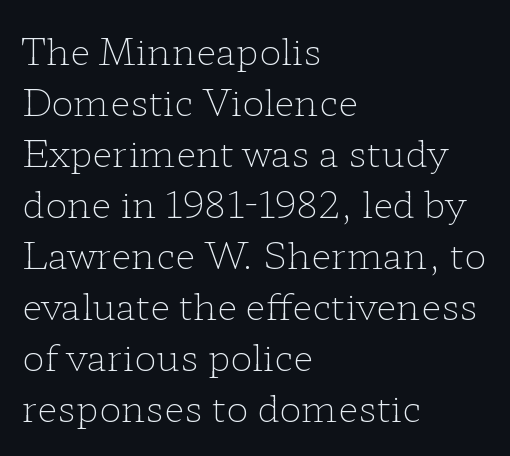
{"serif": "yes", "italic": "no", "bold": "no", "weight": "light", "width": "wide", "stroke_contrast": "low", "x_height": "medium", "monospaced": "no", "underline": "no", "align": "left", "line_spacing": "normal", "line_spacing_ratio": 1.38, "letter_spacing": "normal", "letter_spacing_em": 0.0, "glyph_px": 37}
